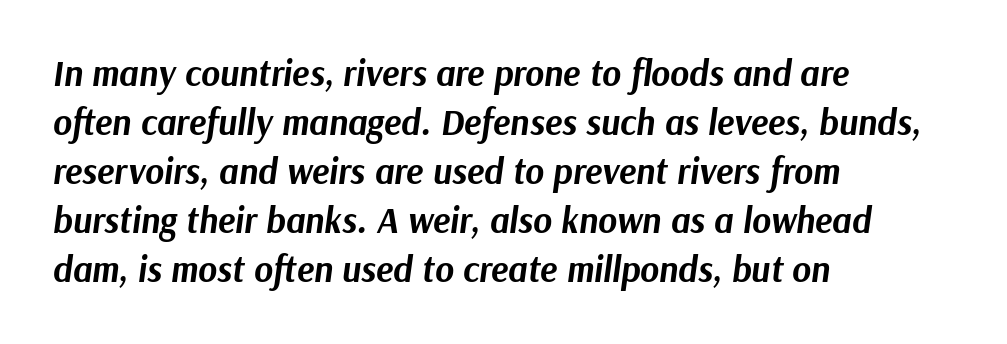
The image shows 36 px bold type, italic (leaning right); set left-aligned, normal line spacing (1.36x), normal letter spacing, not underlined; medium stroke contrast and a medium x-height.
